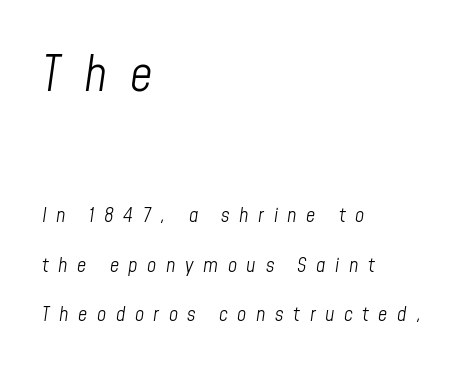
{"italic": "yes", "lean": "right", "slant_degrees": 8, "bold": "no", "weight": "light", "width": "condensed", "stroke_contrast": "low", "x_height": "medium", "monospaced": "no", "underline": "no", "align": "left", "line_spacing": "loose", "line_spacing_ratio": 2.47, "letter_spacing": "wide", "letter_spacing_em": 0.48, "larger_block": "first", "size_ratio": 2.45, "glyph_px": 49}
